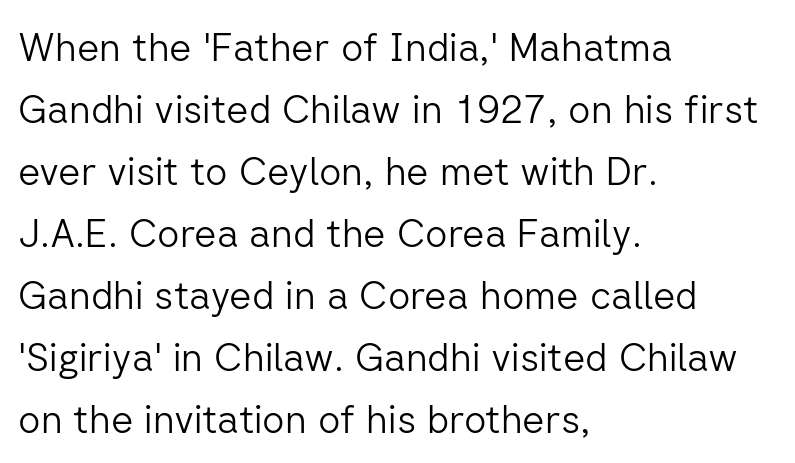
This block has exactly the height ordinary leading produces. This rendering employs a face without finishing strokes, i.e., a sans-serif. The gaps between neighbouring characters are ordinary and unremarkable. The strip under each line holds only bare page.
